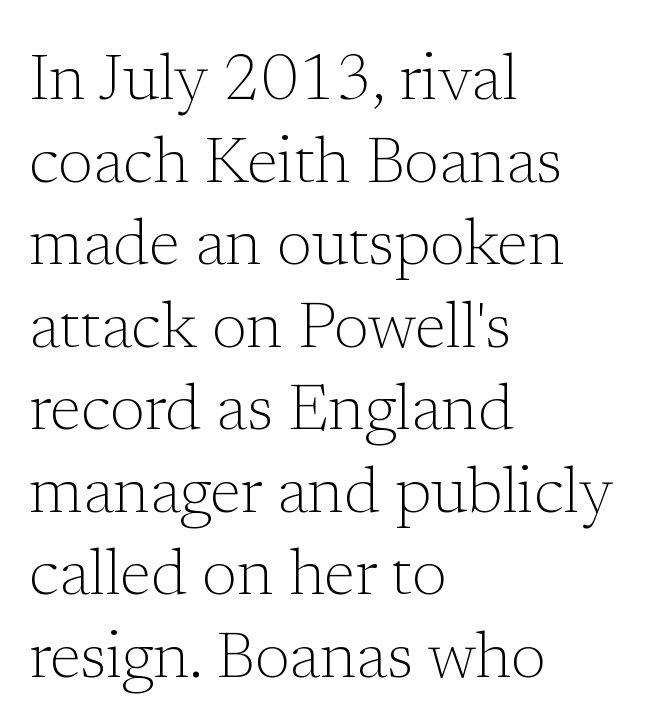
{"serif": "yes", "italic": "no", "bold": "no", "weight": "light", "width": "normal", "stroke_contrast": "low", "x_height": "medium", "monospaced": "no", "underline": "no", "align": "left", "line_spacing": "normal", "line_spacing_ratio": 1.29, "letter_spacing": "normal", "letter_spacing_em": 0.0, "glyph_px": 64}
